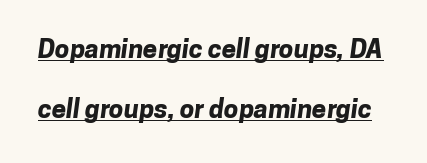
Q: Is the text bold? A: Yes.
Q: Is the text underlined? A: Yes.
Q: Is the spacing between letters normal or unusually wide? A: Normal.
Q: Is the spacing between lines tight, normal or loose? A: Loose.
